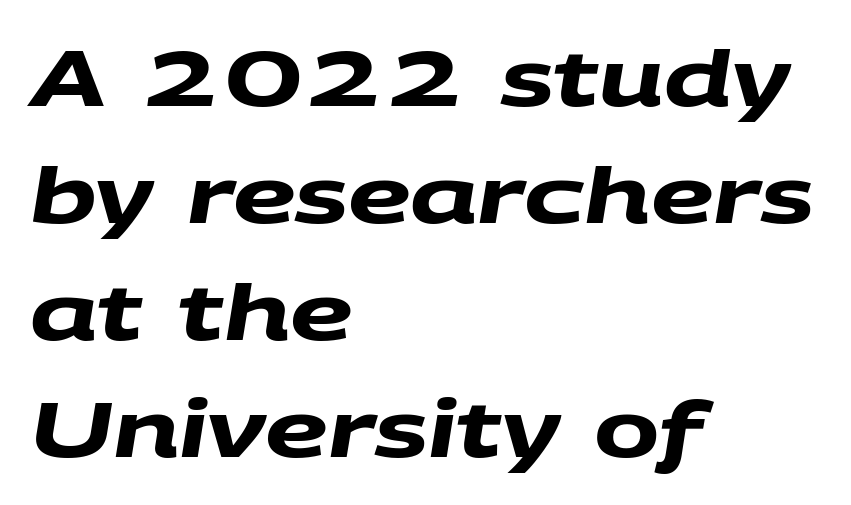
Decoration check: the copy has no underline. The rendering shows plain stroke endings on the letterforms — a sans-serif design. Here the designer chose a conventional face with non-uniform glyph widths. Left-aligned paragraph, ragged on the right.
